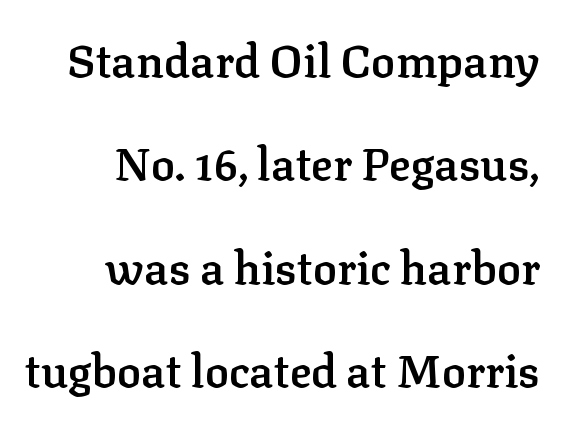
{"serif": "yes", "italic": "no", "bold": "semi", "weight": "semibold", "width": "normal", "stroke_contrast": "low", "x_height": "medium", "monospaced": "no", "underline": "no", "align": "right", "line_spacing": "loose", "line_spacing_ratio": 2.3, "letter_spacing": "normal", "letter_spacing_em": 0.0, "glyph_px": 45}
